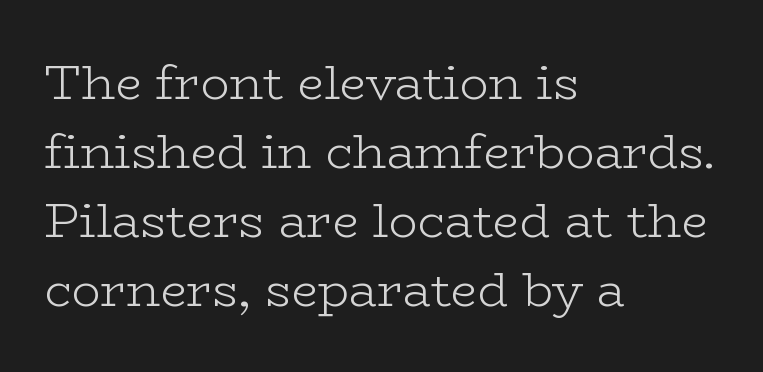
The passage shown has conventional tracking throughout. Where is the straight margin? On the left. The face used here is proportionally spaced, like ordinary book or web type. This rendering employs a face with finishing strokes, i.e., a serif. This rendering features lettering with no underline.
